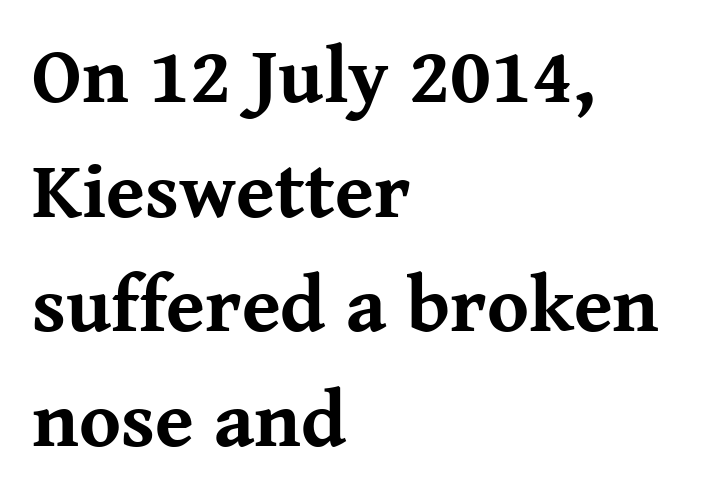
The image shows 79 px bold serif type, upright; set left-aligned, normal line spacing (1.45x), normal letter spacing, not underlined; medium stroke contrast and a medium x-height.
